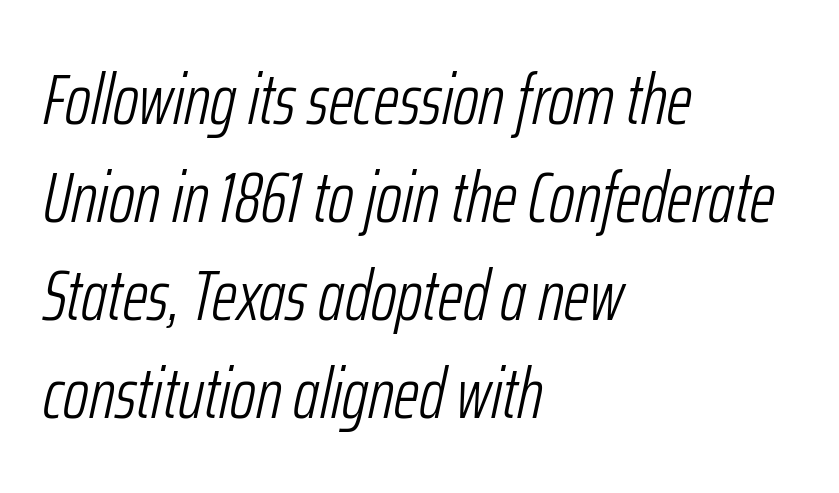
The image shows 71 px light, condensed type, italic (leaning right); set left-aligned, normal line spacing (1.38x), normal letter spacing, not underlined; low stroke contrast and a medium x-height.
